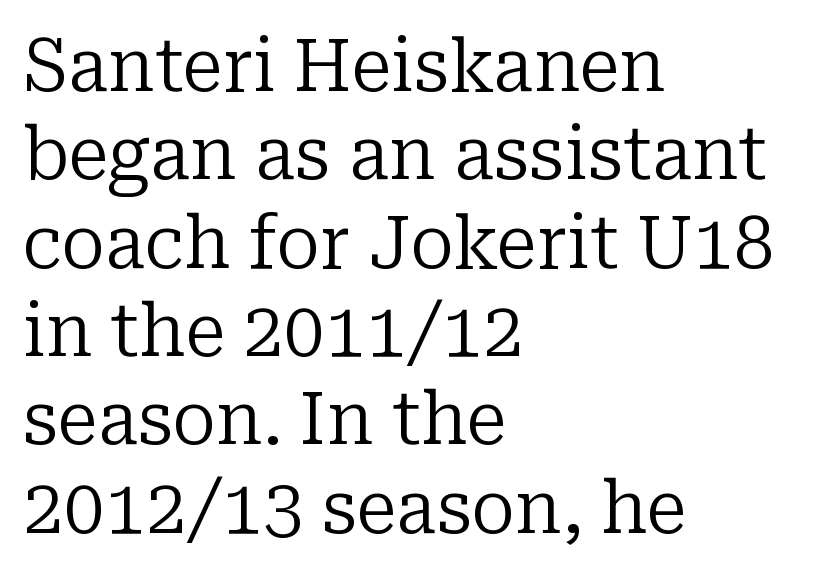
This rendering leaves character spacing at its baseline value. Short and long lines alike share a common starting point at left. To sum up the face: it has serifs. If you drew a line through each stem, it would be perfectly vertical. Nothing heavy about these letters — not bold at all. The strip under each line holds only bare page.
